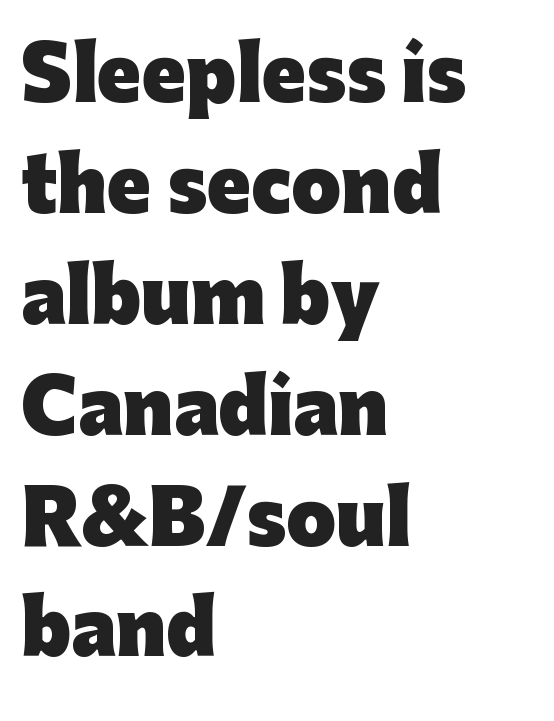
{"serif": "no", "italic": "no", "bold": "yes", "weight": "heavy", "width": "normal", "stroke_contrast": "low", "x_height": "medium", "monospaced": "no", "underline": "no", "align": "left", "line_spacing": "normal", "line_spacing_ratio": 1.54, "letter_spacing": "normal", "letter_spacing_em": 0.0, "glyph_px": 72}
